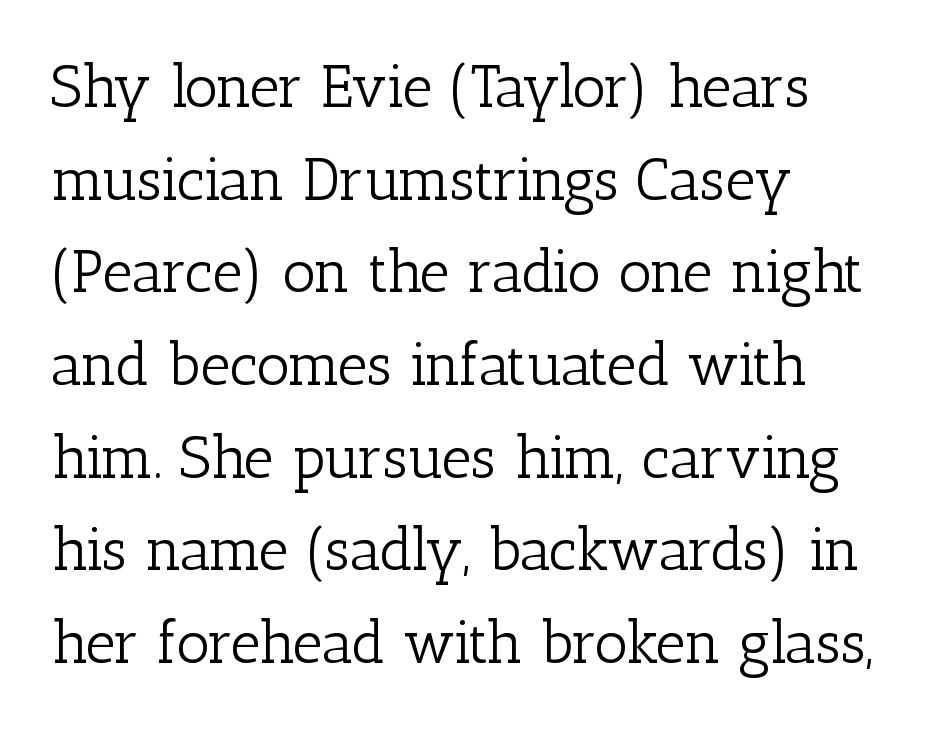
{"serif": "yes", "italic": "no", "bold": "no", "weight": "light", "width": "normal", "stroke_contrast": "low", "x_height": "medium", "monospaced": "no", "underline": "no", "align": "left", "line_spacing": "normal", "line_spacing_ratio": 1.57, "letter_spacing": "normal", "letter_spacing_em": 0.0, "glyph_px": 59}
